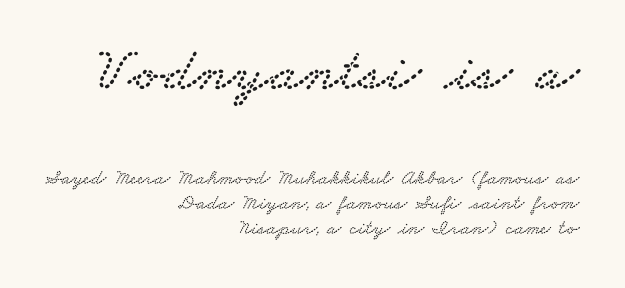
Q: Is the typeface a serif or a sans-serif typeface? A: Serif.
Q: Is the text underlined? A: No.
Q: How is the paragraph aligned? A: Right-aligned.
Q: Is the spacing between letters normal or unusually wide? A: Normal.
Q: Which block of text is set in a larger size, the first (top) or the second (bottom)? A: The first (top) one.
Q: Width (condensed, normal, or wide)? A: Wide.
Q: Stroke contrast? A: Low.
Q: x-height? A: Small.
Q: Monospaced? A: No.
